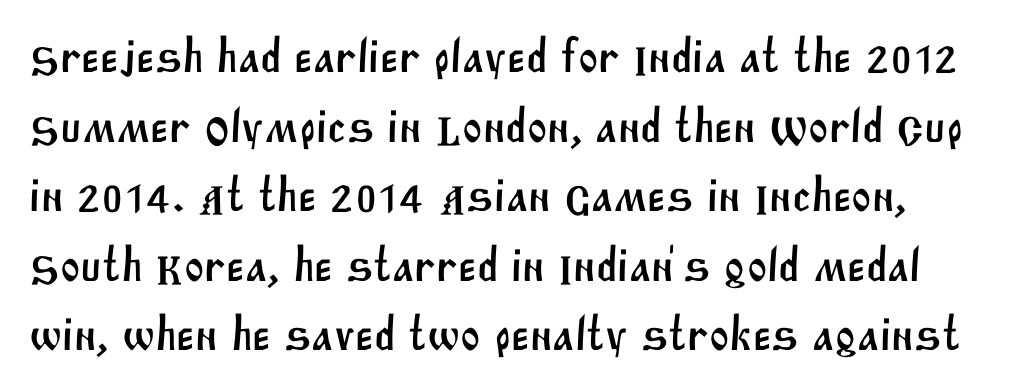
{"serif": "no", "width": "normal", "stroke_contrast": "medium", "x_height": "large", "monospaced": "no", "underline": "no", "line_spacing": "normal", "line_spacing_ratio": 1.45, "letter_spacing": "normal", "letter_spacing_em": 0.0, "glyph_px": 48}
